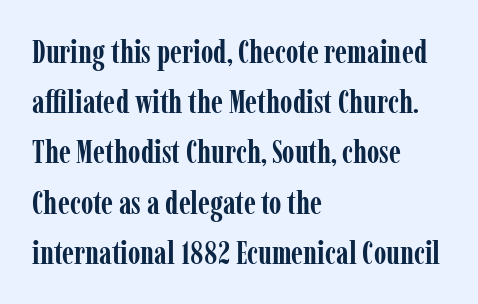
The image shows 32 px semibold, condensed serif type, upright; set left-aligned, normal line spacing (1.57x), normal letter spacing, not underlined; low stroke contrast and a medium x-height.
